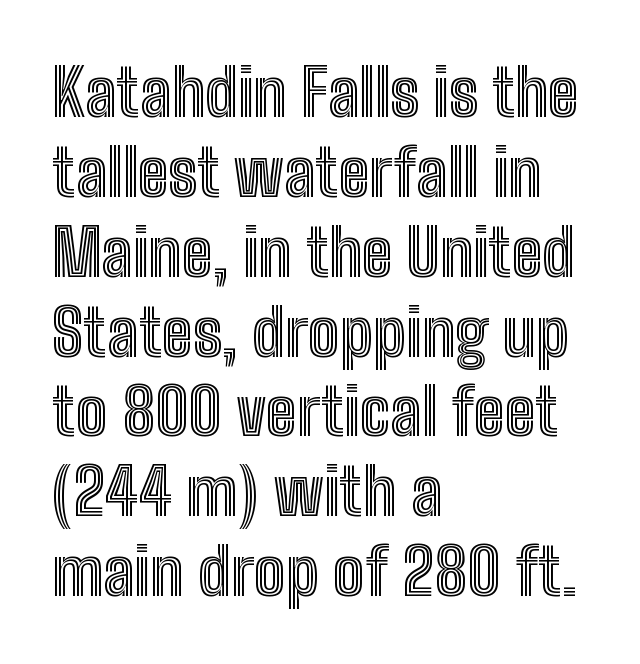
Reading down the block, your eye returns to a fixed left position each line. Words appear dense and cohesive because spacing is normal. A typesetter would mark this as roman, not italic. These lines are rendered in a variable-pitch font. Lines of text with bare space underneath.
